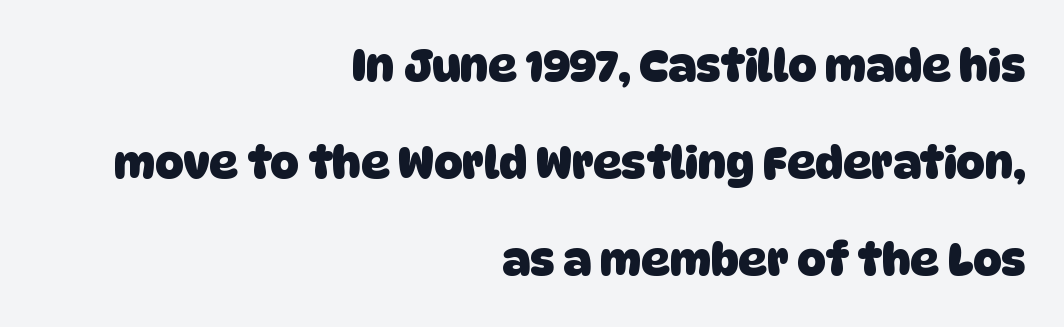
{"serif": "no", "bold": "yes", "weight": "heavy", "width": "normal", "stroke_contrast": "low", "x_height": "large", "monospaced": "no", "underline": "no", "align": "right", "line_spacing": "loose", "line_spacing_ratio": 2.21, "letter_spacing": "normal", "letter_spacing_em": 0.0, "glyph_px": 44}
